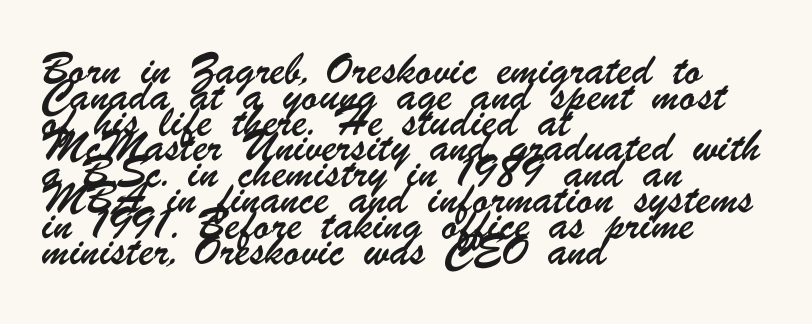
The lines are quadded left. Students, note that the glyphs here touch the page at normal intervals. The zone under the glyphs is completely vacant. The lines sit at an ordinary, default distance from one another.
